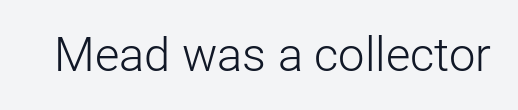
Q: Is the text bold? A: No.
Q: Is the text italic (slanted)? A: No, it is upright.
Q: Is the typeface a serif or a sans-serif typeface? A: Sans-serif.
Q: Is the text underlined? A: No.
Q: Is the spacing between letters normal or unusually wide? A: Normal.
Q: Width (condensed, normal, or wide)? A: Normal.
Q: Stroke contrast? A: Low.
Q: x-height? A: Medium.
Q: Monospaced? A: No.
